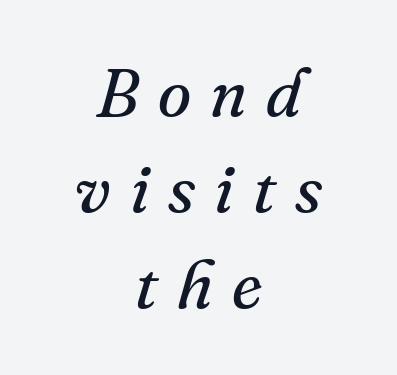
The image shows 68 px regular-weight serif type, italic (leaning right); set centered, normal line spacing (1.41x), unusually wide letter spacing (+0.28 em), not underlined; medium stroke contrast and a small x-height.
